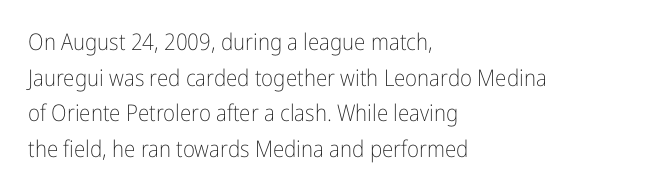
{"italic": "no", "bold": "no", "underline": "no", "align": "left", "line_spacing": "normal", "line_spacing_ratio": 1.55, "letter_spacing": "normal", "letter_spacing_em": 0.0, "glyph_px": 23}
